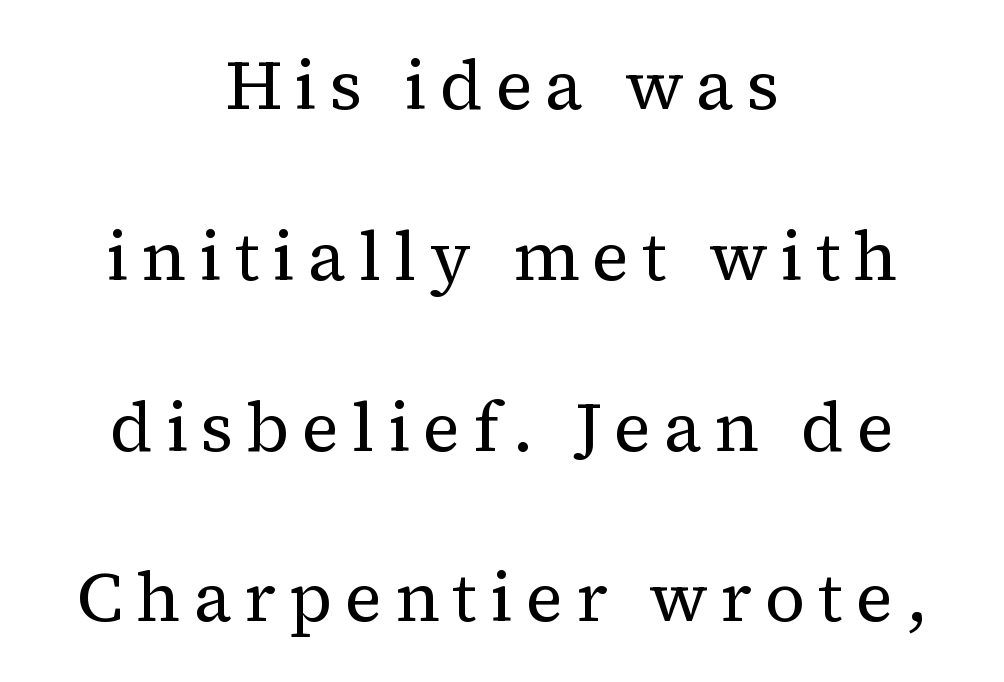
The typeface has the unassuming heft of standard copy or less. The type family on display is of the serif kind. The rendering uses natural spacing where letterforms have individual widths. Style check: upright. Rows of type keep a wide berth in the vertical direction.
